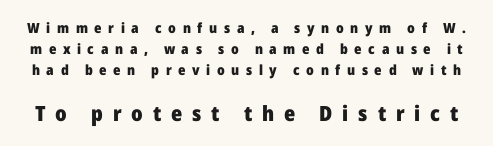
The type is letterspaced generously, with wide tracking. Do the letters lean? They stand straight. Check under the words: just untouched page. Leading matches the norm, producing a regular column. Typesetter's note: full bold, strokes at maximum text heaviness.
